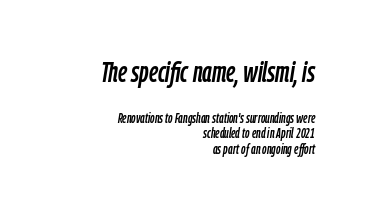
The image shows 29 px condensed type, italic (leaning right); set right-aligned, tight line spacing (1.12x), normal letter spacing, not underlined; the first (top) block is 2.07x larger; low stroke contrast and a medium x-height.
